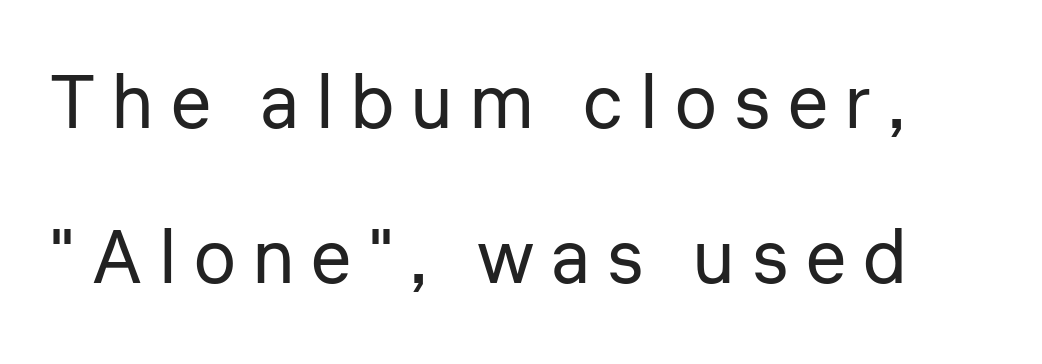
The image shows 75 px regular-weight sans-serif type, upright; set loose line spacing (2.07x), unusually wide letter spacing (+0.23 em), not underlined; low stroke contrast and a medium x-height.
